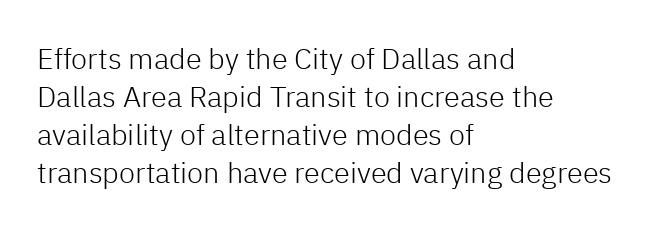
I'd call this a sans setting — the letters go barefoot. Which margin do the lines hug? The left one — the right edge is uneven. The space directly below the letters is spotless. Note the varied advance widths — an 'i' is clearly narrower than an 'm'.
